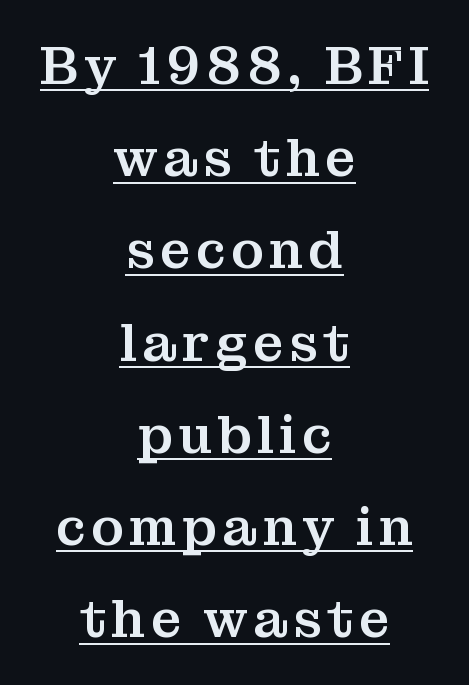
{"serif": "yes", "italic": "no", "width": "normal", "stroke_contrast": "medium", "x_height": "medium", "monospaced": "no", "underline": "yes", "align": "center", "line_spacing_ratio": 1.74, "glyph_px": 53}
